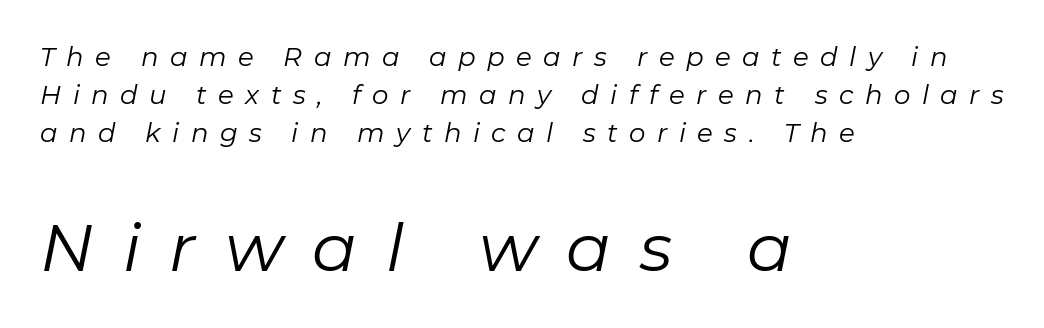
Look at the glyph heights: the lower group is clearly the bigger setting. A typesetter would call this leading conventional body-copy spacing. Each line starts at the same left margin while the right side varies. Glyph-to-glyph distance is far greater than everyday printed text. Descenders are the only things crossing below the line. You could not count columns in this text — the font is proportionally spaced.
